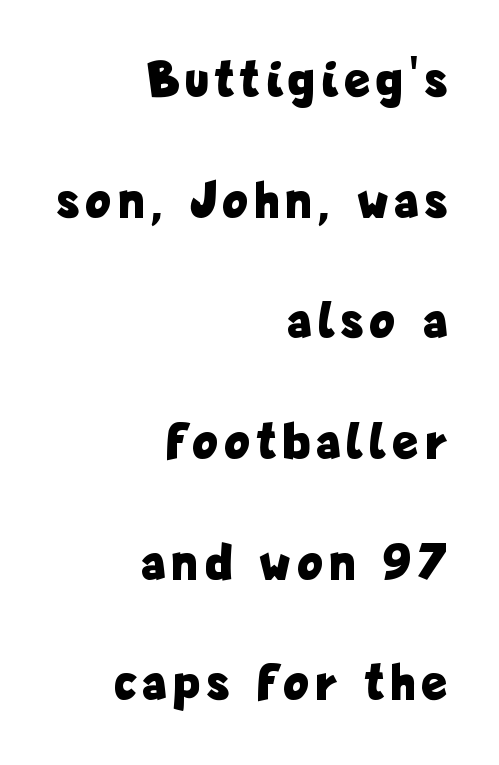
The image shows 52 px bold, condensed sans-serif type, upright; set right-aligned, loose line spacing (2.32x), not underlined; low stroke contrast and a medium x-height.
